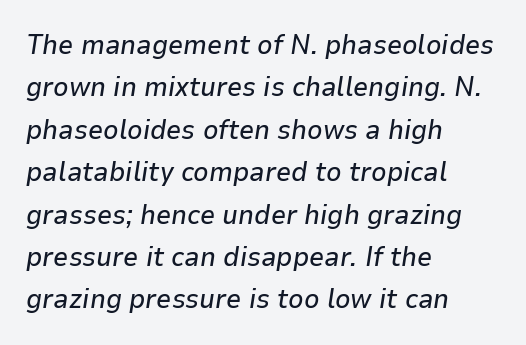
Q: Is the text italic (slanted)? A: Yes, it leans right by about 9 degrees.
Q: Is the text underlined? A: No.
Q: How is the paragraph aligned? A: Left-aligned.
Q: Is the spacing between letters normal or unusually wide? A: Normal.
Q: Is the spacing between lines tight, normal or loose? A: Normal.
